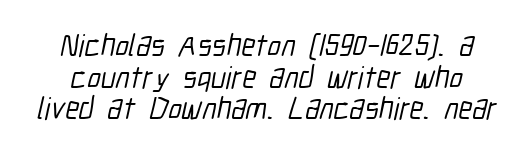
Q: Is the typeface a serif or a sans-serif typeface? A: Sans-serif.
Q: Is the text underlined? A: No.
Q: Is the spacing between letters normal or unusually wide? A: Normal.
Q: Is the spacing between lines tight, normal or loose? A: Tight.
Q: Width (condensed, normal, or wide)? A: Condensed.
Q: Stroke contrast? A: Low.
Q: x-height? A: Medium.
Q: Monospaced? A: No.
